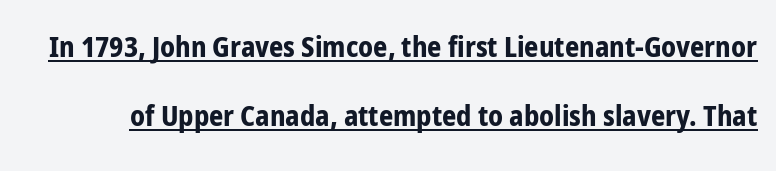
{"serif": "no", "italic": "no", "bold": "yes", "weight": "bold", "width": "condensed", "stroke_contrast": "low", "x_height": "medium", "monospaced": "no", "underline": "yes", "line_spacing": "loose", "line_spacing_ratio": 2.48, "letter_spacing": "normal", "letter_spacing_em": 0.0, "glyph_px": 28}
